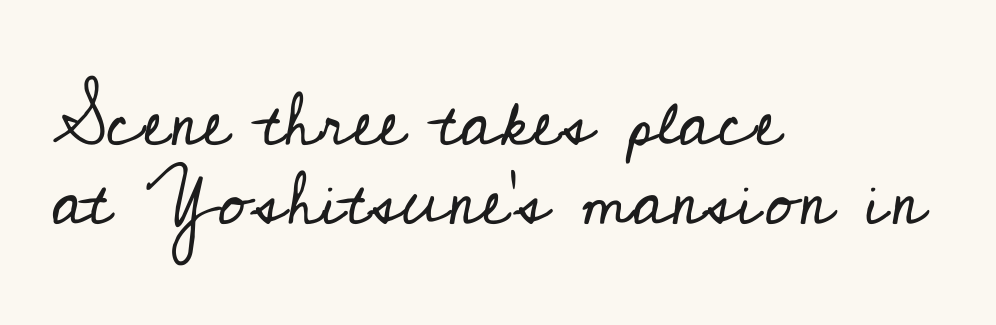
The image shows 74 px regular-weight serif type; set left-aligned, tight line spacing (1.07x), normal letter spacing, not underlined; low stroke contrast and a small x-height.
